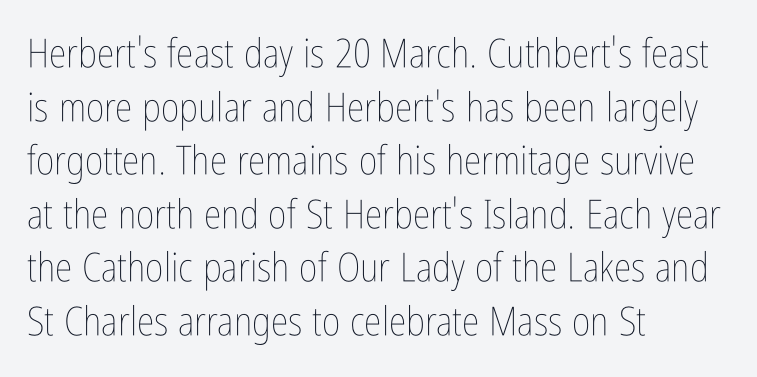
A quiet, ordinary-to-light weight characterises the typeface. The letters sit at their default tracking, neither squeezed nor spread. Lines of text with bare space underneath. The designer left line spacing at the default. Upright lettering throughout.
